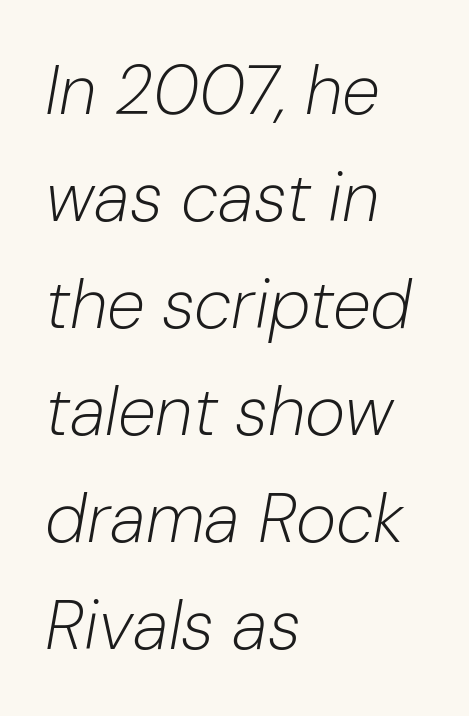
Q: Is the text bold? A: No.
Q: Is the text italic (slanted)? A: Yes, it leans right by about 10 degrees.
Q: Is the text underlined? A: No.
Q: How is the paragraph aligned? A: Left-aligned.
Q: Is the spacing between letters normal or unusually wide? A: Normal.
Q: Is the spacing between lines tight, normal or loose? A: Normal.
Q: Width (condensed, normal, or wide)? A: Normal.
Q: Stroke contrast? A: Low.
Q: x-height? A: Medium.
Q: Monospaced? A: No.
